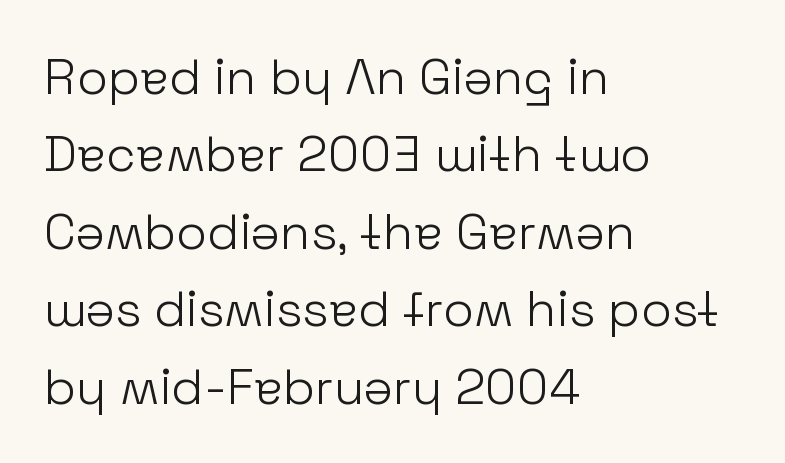
{"serif": "no", "italic": "no", "bold": "no", "weight": "light", "width": "normal", "stroke_contrast": "low", "x_height": "medium", "monospaced": "no", "underline": "no", "align": "left", "line_spacing": "normal", "line_spacing_ratio": 1.55, "letter_spacing": "normal", "letter_spacing_em": 0.0, "glyph_px": 50}
